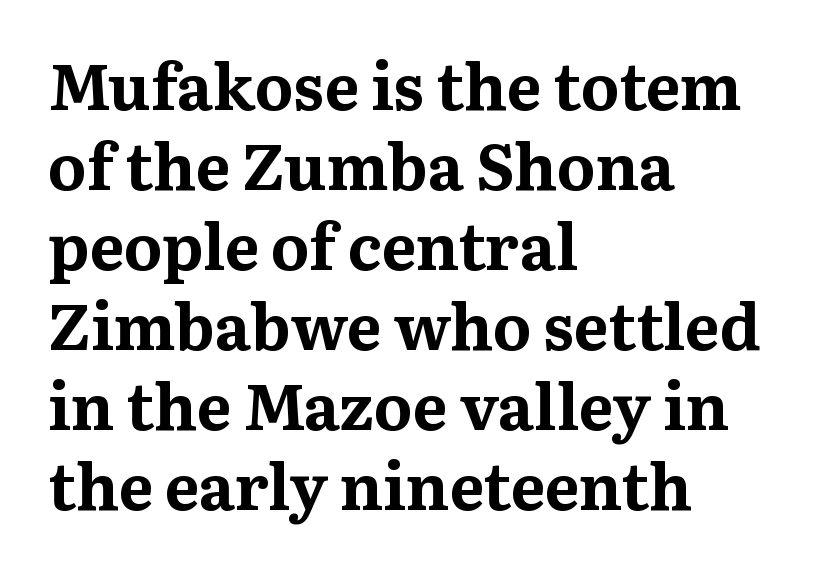
Q: Is the text bold? A: Yes.
Q: Is the text italic (slanted)? A: No, it is upright.
Q: Is the typeface a serif or a sans-serif typeface? A: Serif.
Q: Is the text underlined? A: No.
Q: How is the paragraph aligned? A: Left-aligned.
Q: Is the spacing between letters normal or unusually wide? A: Normal.
Q: Width (condensed, normal, or wide)? A: Normal.
Q: Stroke contrast? A: Medium.
Q: x-height? A: Medium.
Q: Monospaced? A: No.
